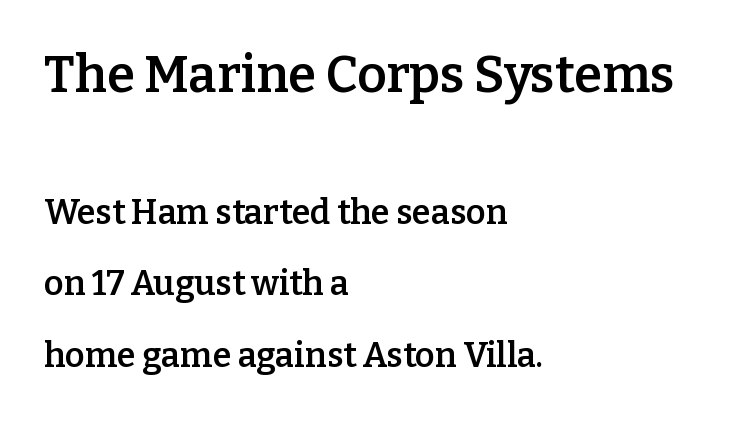
Q: Is the text bold? A: Semi-bold.
Q: Is the text italic (slanted)? A: No, it is upright.
Q: Is the typeface a serif or a sans-serif typeface? A: Serif.
Q: Is the text underlined? A: No.
Q: How is the paragraph aligned? A: Left-aligned.
Q: Is the spacing between letters normal or unusually wide? A: Normal.
Q: Is the spacing between lines tight, normal or loose? A: Loose.
Q: Which block of text is set in a larger size, the first (top) or the second (bottom)? A: The first (top) one.
Q: Width (condensed, normal, or wide)? A: Normal.
Q: Stroke contrast? A: Low.
Q: x-height? A: Medium.
Q: Monospaced? A: No.
